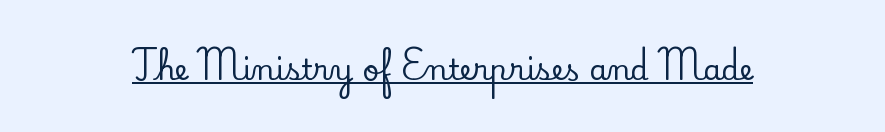
Q: Is the text italic (slanted)? A: No, it is upright.
Q: Is the typeface a serif or a sans-serif typeface? A: Serif.
Q: Is the text underlined? A: Yes.
Q: Is the spacing between letters normal or unusually wide? A: Normal.
Q: Width (condensed, normal, or wide)? A: Normal.
Q: Stroke contrast? A: Low.
Q: x-height? A: Small.
Q: Monospaced? A: No.
